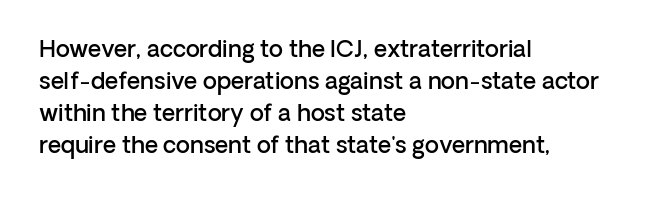
{"italic": "no", "bold": "semi", "underline": "no", "align": "left", "line_spacing": "normal", "line_spacing_ratio": 1.39, "letter_spacing": "normal", "letter_spacing_em": 0.0, "glyph_px": 23}
